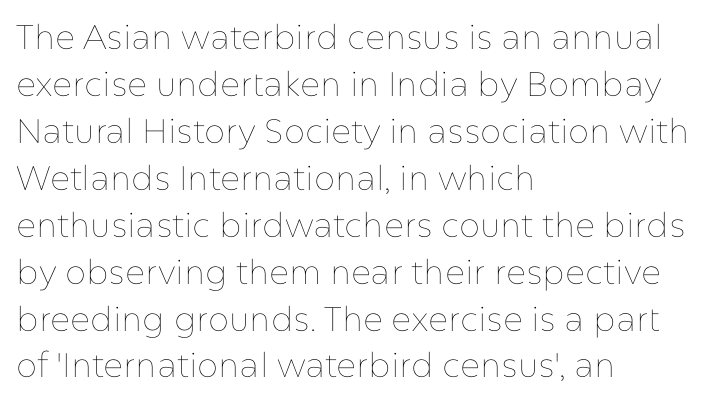
{"italic": "no", "bold": "no", "weight": "thin", "width": "normal", "stroke_contrast": "low", "x_height": "medium", "monospaced": "no", "underline": "no", "align": "left", "line_spacing": "normal", "line_spacing_ratio": 1.38, "letter_spacing": "normal", "letter_spacing_em": 0.0, "glyph_px": 34}
